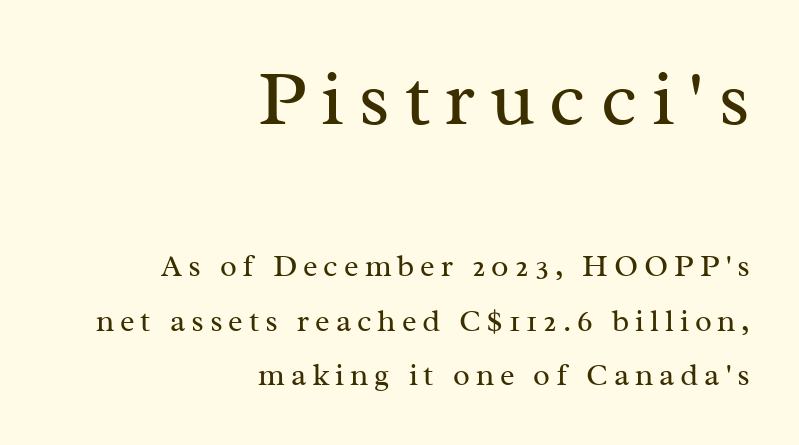
Q: Is the text bold? A: No.
Q: Is the text italic (slanted)? A: No, it is upright.
Q: Is the typeface a serif or a sans-serif typeface? A: Serif.
Q: Is the text underlined? A: No.
Q: How is the paragraph aligned? A: Right-aligned.
Q: Which block of text is set in a larger size, the first (top) or the second (bottom)? A: The first (top) one.
Q: Width (condensed, normal, or wide)? A: Normal.
Q: Stroke contrast? A: Medium.
Q: x-height? A: Medium.
Q: Monospaced? A: No.
